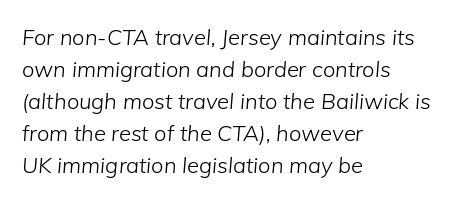
Q: Is the text bold? A: No.
Q: Is the text italic (slanted)? A: Yes, it leans right by about 5 degrees.
Q: Is the text underlined? A: No.
Q: How is the paragraph aligned? A: Left-aligned.
Q: Is the spacing between letters normal or unusually wide? A: Normal.
Q: Is the spacing between lines tight, normal or loose? A: Normal.
